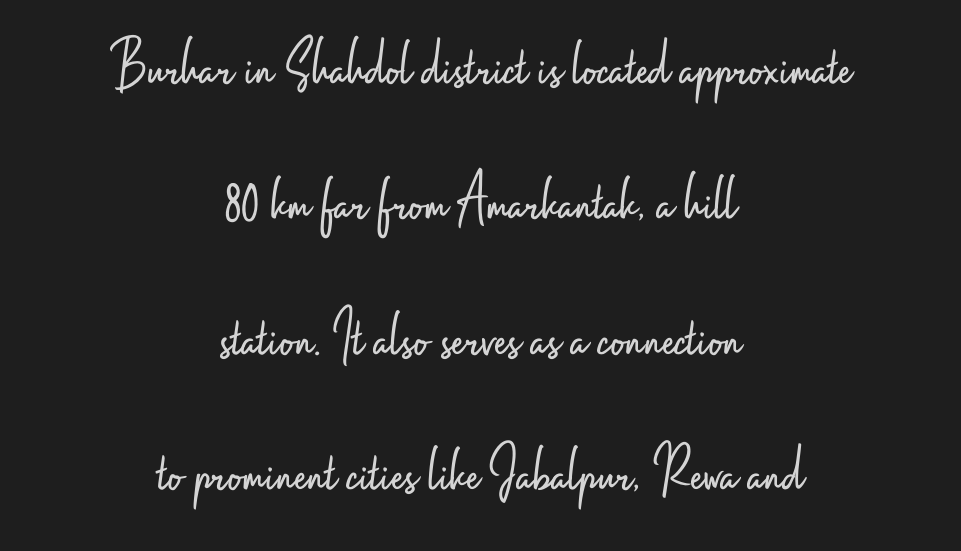
Q: Is the text bold? A: No.
Q: Is the text italic (slanted)? A: Yes.
Q: Is the typeface a serif or a sans-serif typeface? A: Sans-serif.
Q: Is the text underlined? A: No.
Q: How is the paragraph aligned? A: Centered.
Q: Is the spacing between letters normal or unusually wide? A: Normal.
Q: Is the spacing between lines tight, normal or loose? A: Loose.
Q: Width (condensed, normal, or wide)? A: Condensed.
Q: Stroke contrast? A: Low.
Q: x-height? A: Small.
Q: Monospaced? A: No.
